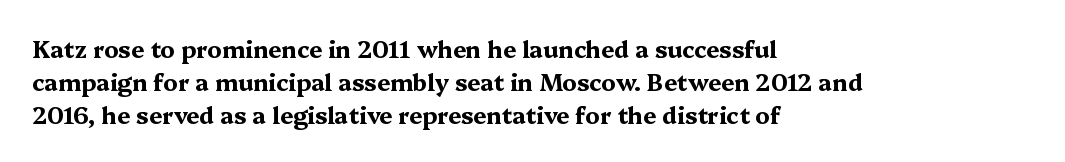
The image shows 23 px bold type, upright; set left-aligned, normal line spacing (1.43x), normal letter spacing, not underlined.
